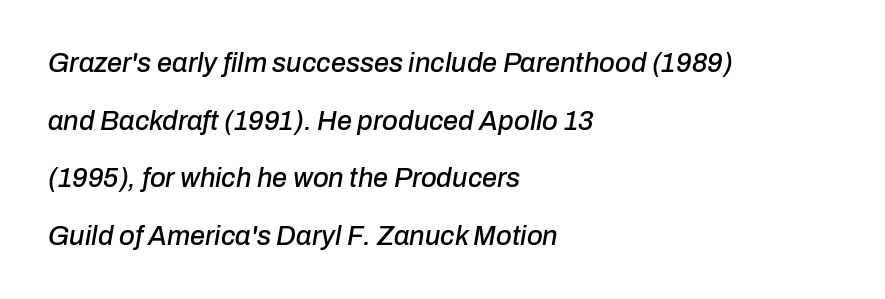
Q: Is the text italic (slanted)? A: Yes, it leans right by about 10 degrees.
Q: Is the text underlined? A: No.
Q: How is the paragraph aligned? A: Left-aligned.
Q: Is the spacing between letters normal or unusually wide? A: Normal.
Q: Is the spacing between lines tight, normal or loose? A: Loose.
